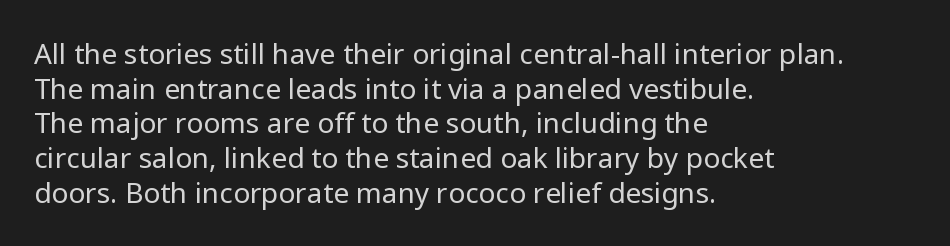
Q: Is the text bold? A: No.
Q: Is the text italic (slanted)? A: No, it is upright.
Q: Is the typeface a serif or a sans-serif typeface? A: Sans-serif.
Q: Is the text underlined? A: No.
Q: How is the paragraph aligned? A: Left-aligned.
Q: Is the spacing between letters normal or unusually wide? A: Normal.
Q: Width (condensed, normal, or wide)? A: Normal.
Q: Stroke contrast? A: Low.
Q: x-height? A: Medium.
Q: Monospaced? A: No.
